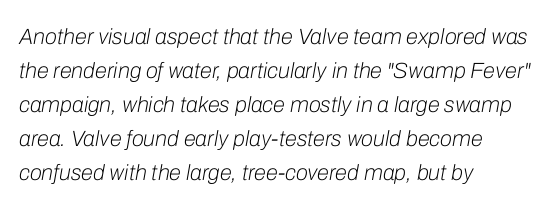
These lines sit exactly where default settings would place them. The letters are slanted; this is an italic face. Glance below the letters and you will spot only blank space. The paragraph shown leans on its left margin. The tracking reads as untouched default to a designer's eye. Compared with a typical body face, this is equally light or lighter still.
